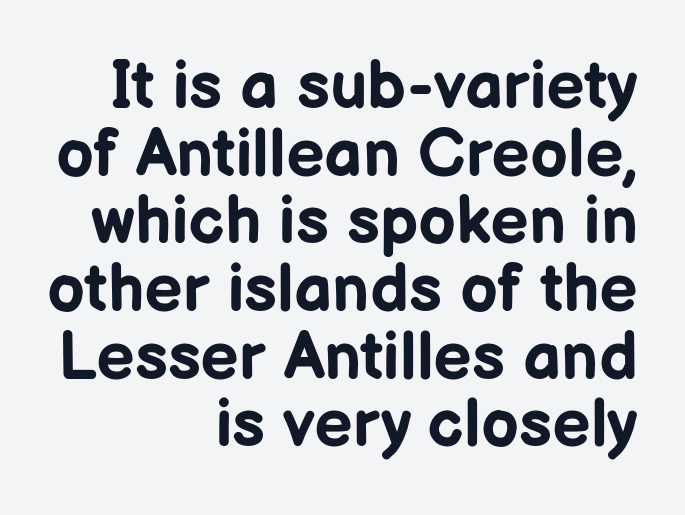
{"serif": "no", "italic": "no", "bold": "yes", "weight": "bold", "width": "normal", "stroke_contrast": "low", "x_height": "medium", "monospaced": "no", "underline": "no", "align": "right", "line_spacing": "tight", "line_spacing_ratio": 1.01, "letter_spacing": "normal", "letter_spacing_em": 0.0, "glyph_px": 67}
